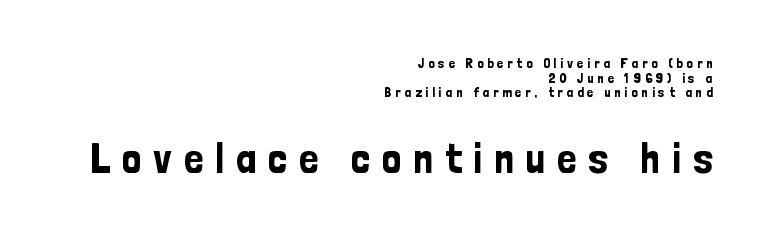
Note: smaller setting up top, larger setting below. Caption: multi-line text, flush right, ragged left. The space directly below the letters is spotless. These lines are composed in type without serifs.
